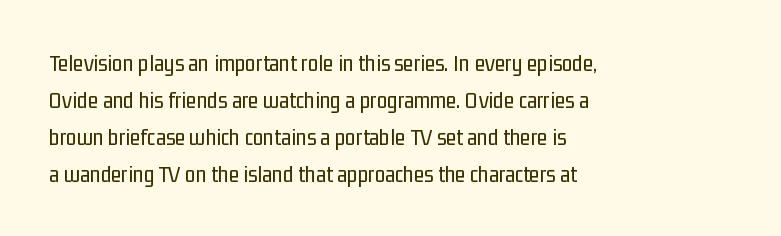
Q: Is the text bold? A: No.
Q: Is the text italic (slanted)? A: No, it is upright.
Q: Is the text underlined? A: No.
Q: How is the paragraph aligned? A: Left-aligned.
Q: Is the spacing between letters normal or unusually wide? A: Normal.
Q: Is the spacing between lines tight, normal or loose? A: Normal.
